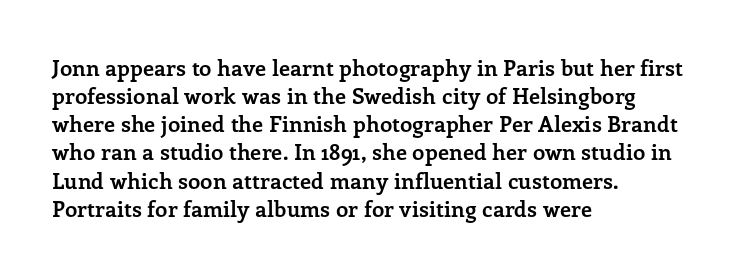
The image shows 22 px bold type, upright; set left-aligned, normal line spacing (1.28x), normal letter spacing, not underlined.
